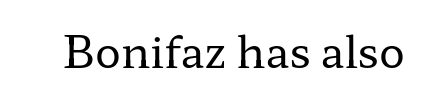
Q: Is the text bold? A: No.
Q: Is the text italic (slanted)? A: No, it is upright.
Q: Is the typeface a serif or a sans-serif typeface? A: Serif.
Q: Is the text underlined? A: No.
Q: Is the spacing between letters normal or unusually wide? A: Normal.
Q: Width (condensed, normal, or wide)? A: Wide.
Q: Stroke contrast? A: Low.
Q: x-height? A: Medium.
Q: Monospaced? A: No.
